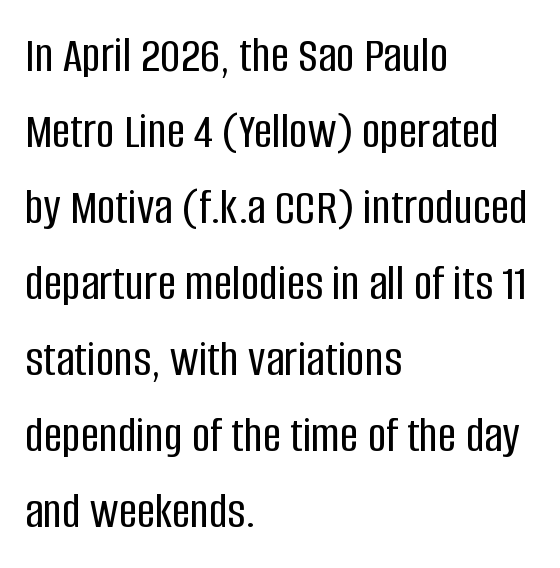
{"serif": "no", "italic": "no", "width": "condensed", "stroke_contrast": "low", "x_height": "large", "monospaced": "no", "underline": "no", "align": "left", "line_spacing": "normal", "line_spacing_ratio": 1.49, "letter_spacing": "normal", "letter_spacing_em": 0.0, "glyph_px": 51}
